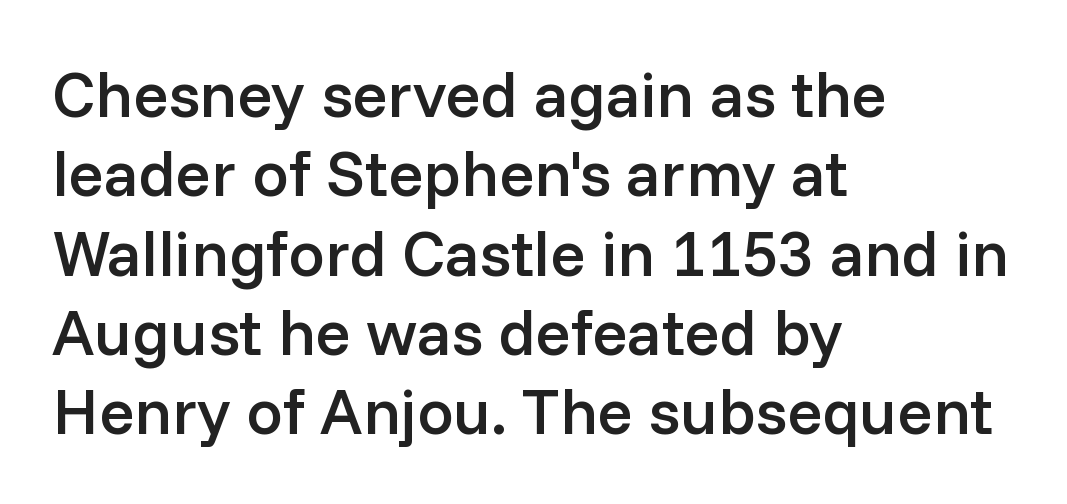
The passage shown is not underscored anywhere. The face used here is proportionally spaced, like ordinary book or web type. Emphasis by weight is partial: semibold. Unlike a traditional serif, this face leaves its strokes unadorned. No extra tracking has been applied to these lines.
